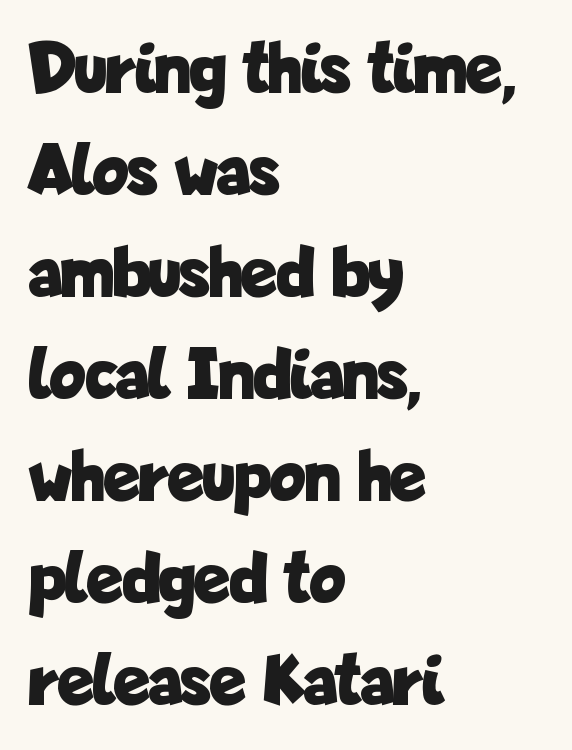
The image shows 75 px bold, condensed sans-serif type, upright; set left-aligned, normal line spacing (1.36x), normal letter spacing, not underlined; low stroke contrast and a medium x-height.
